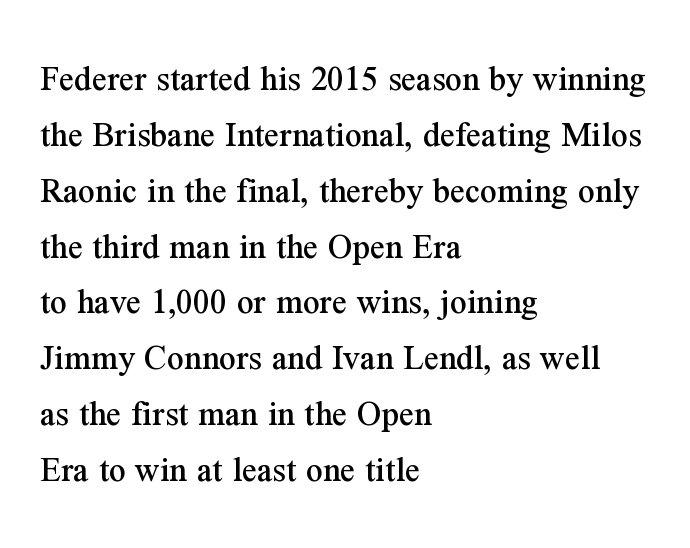
The image shows 37 px serif type, upright; set left-aligned, normal line spacing (1.51x), normal letter spacing, not underlined; medium stroke contrast and a medium x-height.
